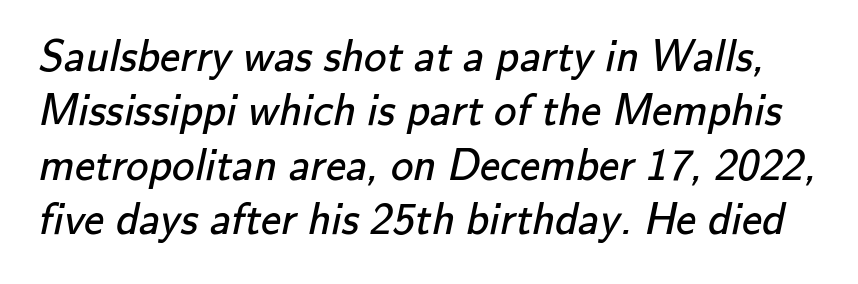
The image shows 45 px regular-weight sans-serif type; set line spacing 1.21x, normal letter spacing, not underlined; low stroke contrast and a small x-height.
